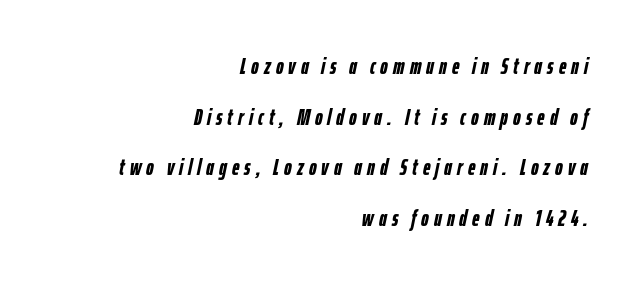
The image shows 23 px bold type, italic (leaning right); set right-aligned, loose line spacing (2.2x), unusually wide letter spacing (+0.22 em), not underlined.
